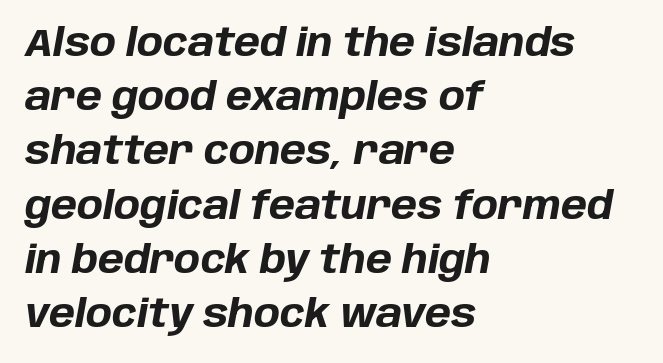
Q: Is the text bold? A: Yes.
Q: Is the text italic (slanted)? A: Yes, it leans right by about 10 degrees.
Q: Is the text underlined? A: No.
Q: How is the paragraph aligned? A: Left-aligned.
Q: Is the spacing between letters normal or unusually wide? A: Normal.
Q: Is the spacing between lines tight, normal or loose? A: Normal.
Q: Width (condensed, normal, or wide)? A: Normal.
Q: Stroke contrast? A: Low.
Q: x-height? A: Large.
Q: Monospaced? A: No.
